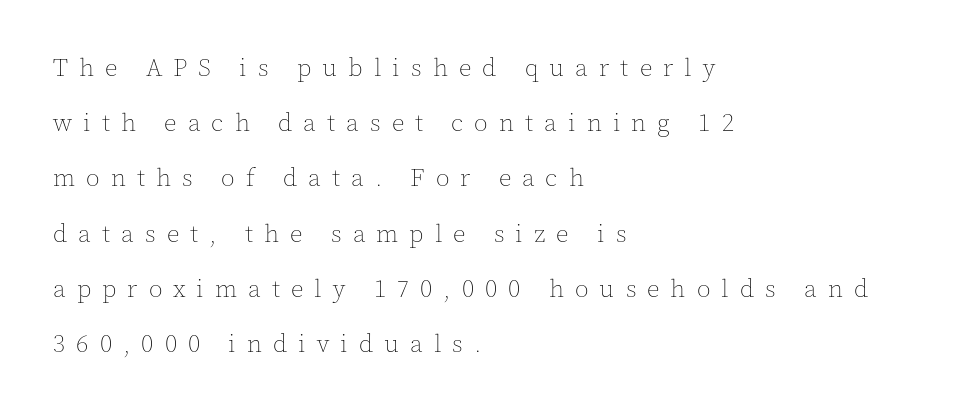
Interline gaps are noticeably wide in this sample. When letters stand straight like this, we call the style roman or upright. Look at the tracking — it's clearly loosened, letters drifting apart. Summary of weight: not heavy and not bold. The space beneath each line is pristine and unruled. Which margin do the lines hug? The left one — the right edge is uneven.
